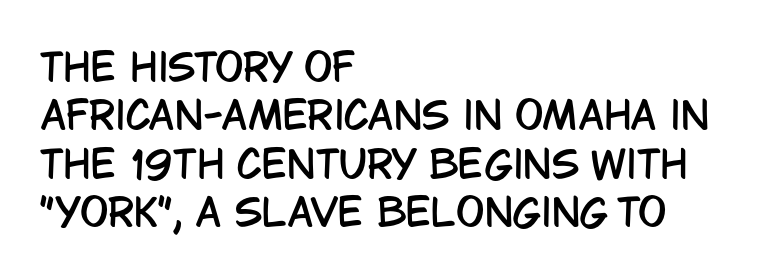
Q: Is the text italic (slanted)? A: No, it is upright.
Q: Is the typeface a serif or a sans-serif typeface? A: Sans-serif.
Q: Is the text underlined? A: No.
Q: How is the paragraph aligned? A: Left-aligned.
Q: Is the spacing between letters normal or unusually wide? A: Normal.
Q: Is the spacing between lines tight, normal or loose? A: Normal.
Q: Width (condensed, normal, or wide)? A: Condensed.
Q: Stroke contrast? A: Low.
Q: x-height? A: Large.
Q: Monospaced? A: No.
